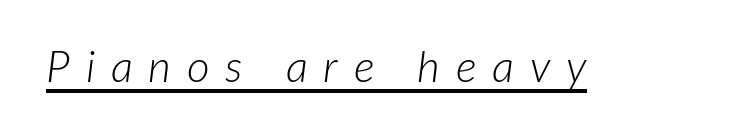
The image shows 44 px light type, italic (leaning right); set unusually wide letter spacing (+0.36 em), underlined; low stroke contrast and a medium x-height.
